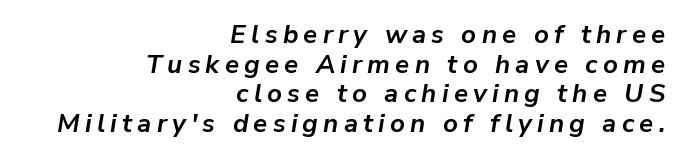
{"italic": "yes", "lean": "right", "slant_degrees": 9, "bold": "yes", "underline": "no", "align": "right", "line_spacing": "tight", "line_spacing_ratio": 1.14, "letter_spacing": "wide", "letter_spacing_em": 0.2, "glyph_px": 26}
